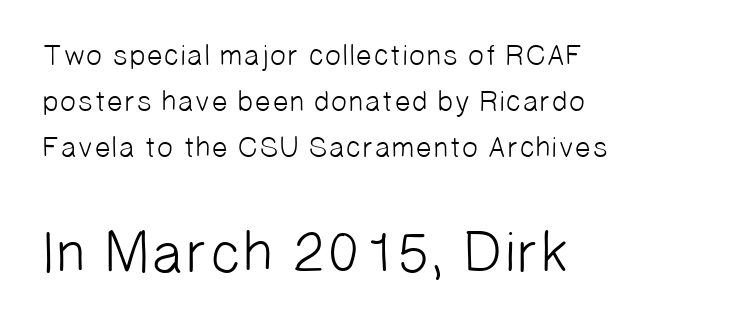
Line spacing here is normal. Descenders are the only things crossing below the line. Which of the two is more prominent by size? The second, at the bottom. The font is comparable to plain body text, perhaps lighter.
